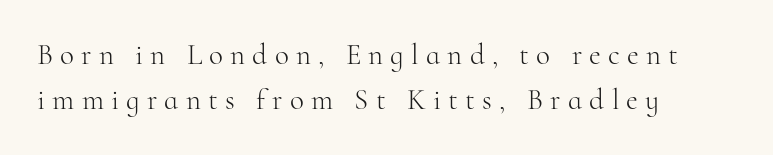
Q: Is the text bold? A: No.
Q: Is the text italic (slanted)? A: No, it is upright.
Q: Is the typeface a serif or a sans-serif typeface? A: Serif.
Q: Is the text underlined? A: No.
Q: How is the paragraph aligned? A: Left-aligned.
Q: Is the spacing between letters normal or unusually wide? A: Unusually wide.
Q: Is the spacing between lines tight, normal or loose? A: Normal.
Q: Width (condensed, normal, or wide)? A: Normal.
Q: Stroke contrast? A: High.
Q: x-height? A: Small.
Q: Monospaced? A: No.
